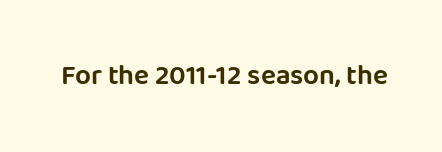
{"serif": "no", "italic": "no", "width": "normal", "stroke_contrast": "low", "x_height": "large", "monospaced": "no", "underline": "no", "letter_spacing": "normal", "letter_spacing_em": 0.0, "glyph_px": 28}
